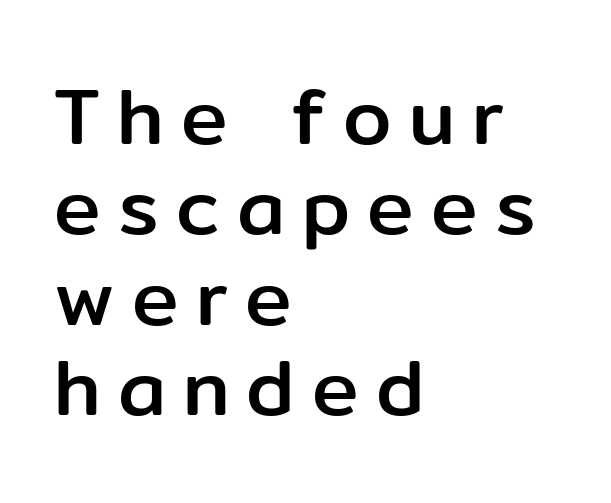
Spacing verdict: proportional, widths tailored to each character. The compositor pushed each line to the left boundary. If you drew a line through each stem, it would be perfectly vertical. Typographically, this falls in the sans-serif category.
